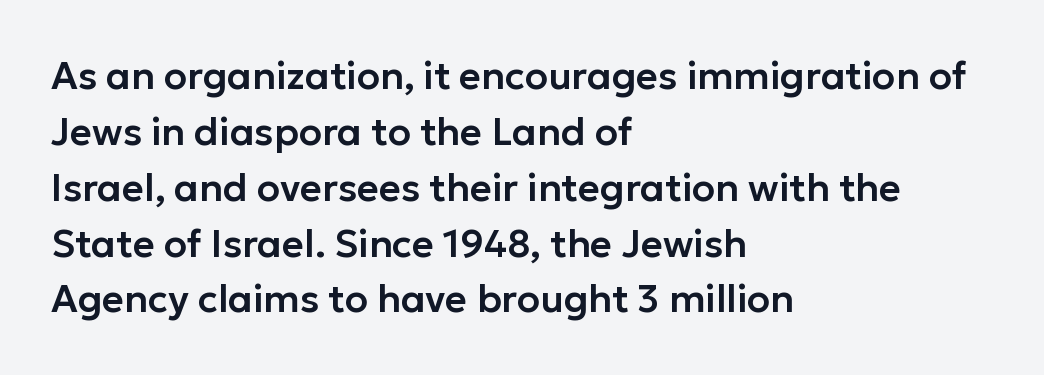
Q: Is the text italic (slanted)? A: No, it is upright.
Q: Is the typeface a serif or a sans-serif typeface? A: Sans-serif.
Q: Is the text underlined? A: No.
Q: How is the paragraph aligned? A: Left-aligned.
Q: Is the spacing between letters normal or unusually wide? A: Normal.
Q: Is the spacing between lines tight, normal or loose? A: Normal.
Q: Width (condensed, normal, or wide)? A: Normal.
Q: Stroke contrast? A: Low.
Q: x-height? A: Medium.
Q: Monospaced? A: No.
